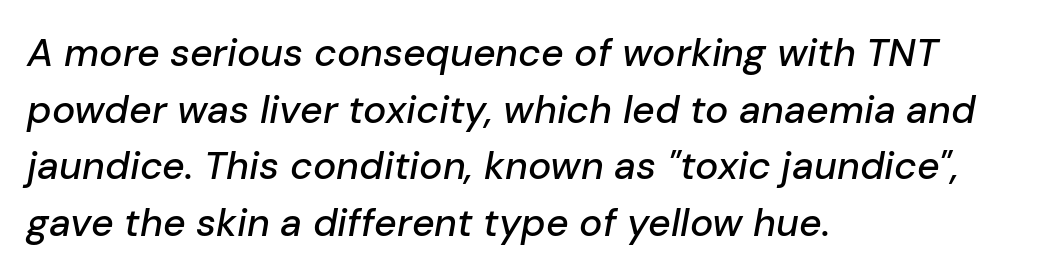
Q: Is the text italic (slanted)? A: Yes, it leans right by about 10 degrees.
Q: Is the text underlined? A: No.
Q: How is the paragraph aligned? A: Left-aligned.
Q: Is the spacing between letters normal or unusually wide? A: Normal.
Q: Is the spacing between lines tight, normal or loose? A: Normal.
Q: Width (condensed, normal, or wide)? A: Normal.
Q: Stroke contrast? A: Low.
Q: x-height? A: Medium.
Q: Monospaced? A: No.
